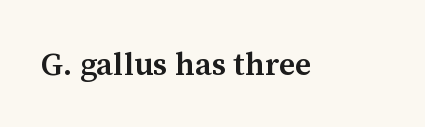
The image shows 32 px semibold serif type, upright; set normal letter spacing, not underlined; medium stroke contrast and a medium x-height.
